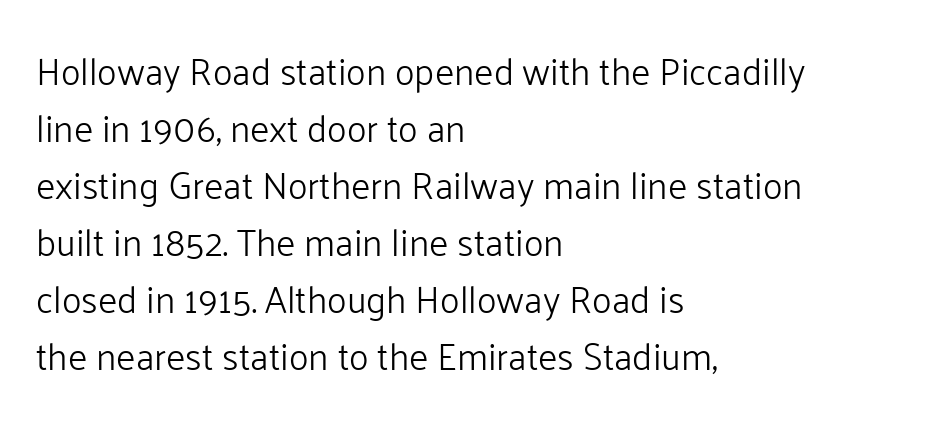
The lines in this sample share a left origin and differ only in where they stop. Default kerning and tracking; the words read as compact shapes. The font's upright variant was chosen for this text. The cut favours lightness, reaching ordinary text weight at its darkest.
